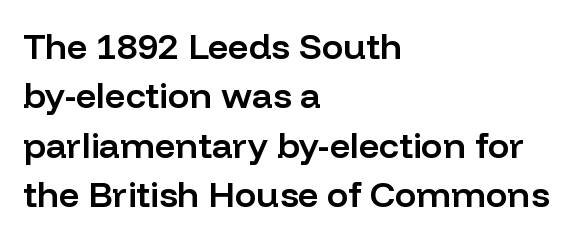
Q: Is the text bold? A: Semi-bold.
Q: Is the text italic (slanted)? A: No, it is upright.
Q: Is the typeface a serif or a sans-serif typeface? A: Sans-serif.
Q: Is the text underlined? A: No.
Q: How is the paragraph aligned? A: Left-aligned.
Q: Is the spacing between letters normal or unusually wide? A: Normal.
Q: Is the spacing between lines tight, normal or loose? A: Normal.
Q: Width (condensed, normal, or wide)? A: Normal.
Q: Stroke contrast? A: Low.
Q: x-height? A: Medium.
Q: Monospaced? A: No.
